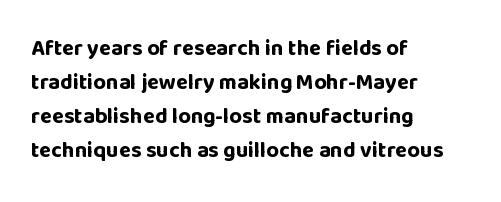
{"italic": "no", "bold": "yes", "underline": "no", "align": "left", "line_spacing": "normal", "line_spacing_ratio": 1.54, "letter_spacing": "normal", "letter_spacing_em": 0.0, "glyph_px": 22}
